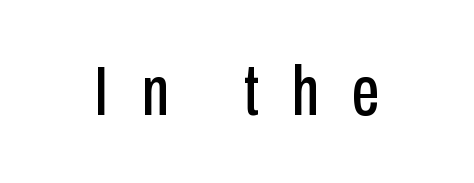
Q: Is the text italic (slanted)? A: No, it is upright.
Q: Is the typeface a serif or a sans-serif typeface? A: Sans-serif.
Q: Is the text underlined? A: No.
Q: Is the spacing between letters normal or unusually wide? A: Unusually wide.
Q: Width (condensed, normal, or wide)? A: Condensed.
Q: Stroke contrast? A: Low.
Q: x-height? A: Medium.
Q: Monospaced? A: No.
